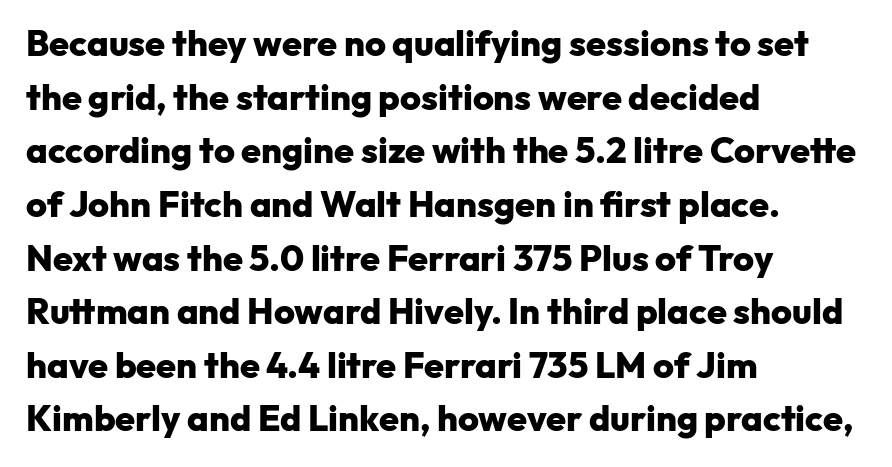
{"serif": "no", "italic": "no", "bold": "yes", "weight": "heavy", "width": "normal", "stroke_contrast": "low", "x_height": "medium", "monospaced": "no", "underline": "no", "align": "left", "line_spacing": "normal", "line_spacing_ratio": 1.49, "letter_spacing": "normal", "letter_spacing_em": 0.0, "glyph_px": 36}
